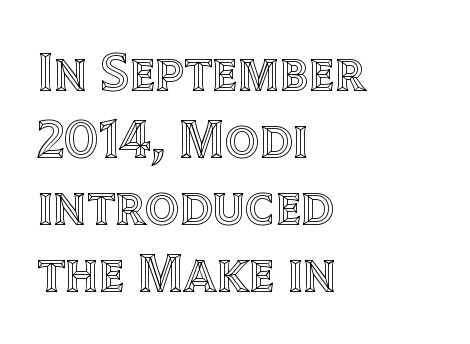
The image shows 54 px text type, upright; set left-aligned, line spacing 1.24x, normal letter spacing, not underlined; a large x-height.
